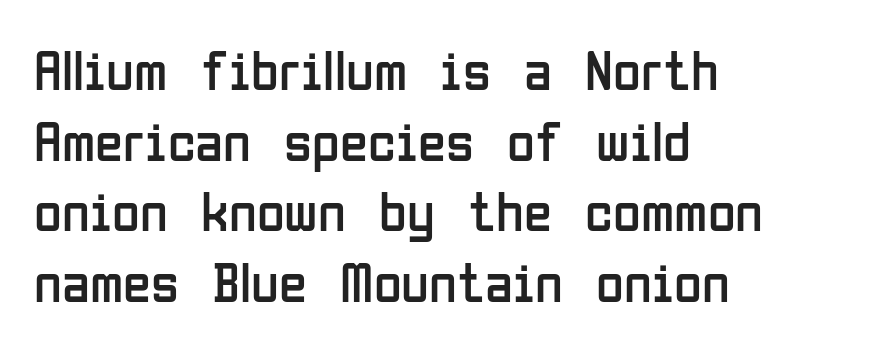
The image shows 57 px regular-weight, condensed sans-serif type, upright; set left-aligned, line spacing 1.24x, normal letter spacing, not underlined; low stroke contrast and a medium x-height.
